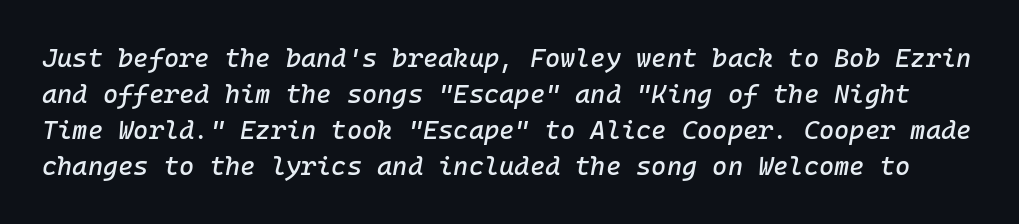
{"italic": "yes", "lean": "right", "slant_degrees": 10, "underline": "no", "line_spacing": "normal", "line_spacing_ratio": 1.38, "letter_spacing": "normal", "letter_spacing_em": 0.0, "glyph_px": 26}
